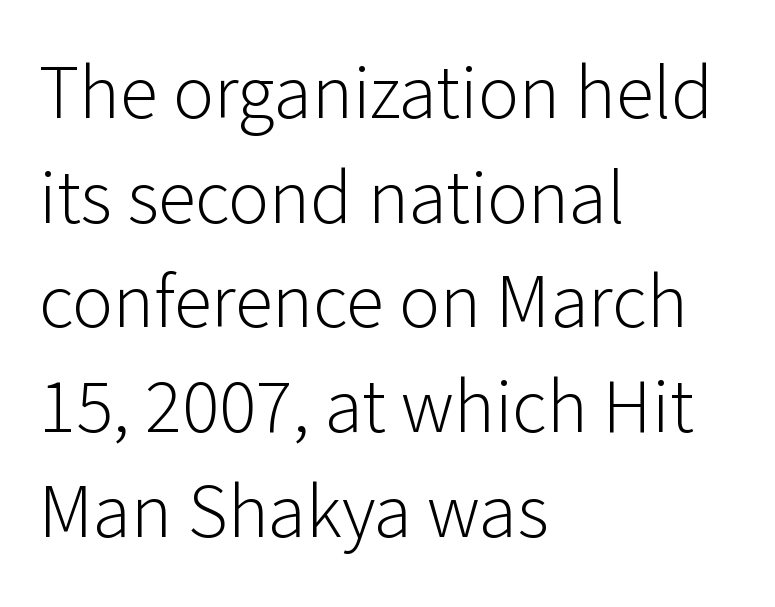
The image shows 77 px light sans-serif type, upright; set left-aligned, normal line spacing (1.36x), normal letter spacing, not underlined; low stroke contrast and a medium x-height.
